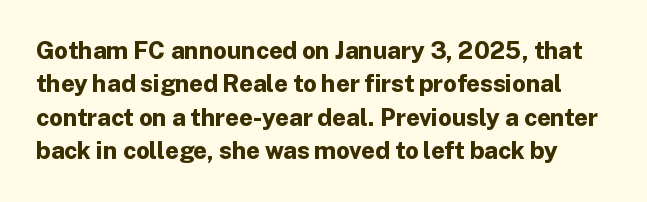
Q: Is the text bold? A: Yes.
Q: Is the text italic (slanted)? A: No, it is upright.
Q: Is the text underlined? A: No.
Q: Is the spacing between letters normal or unusually wide? A: Normal.
Q: Is the spacing between lines tight, normal or loose? A: Normal.
